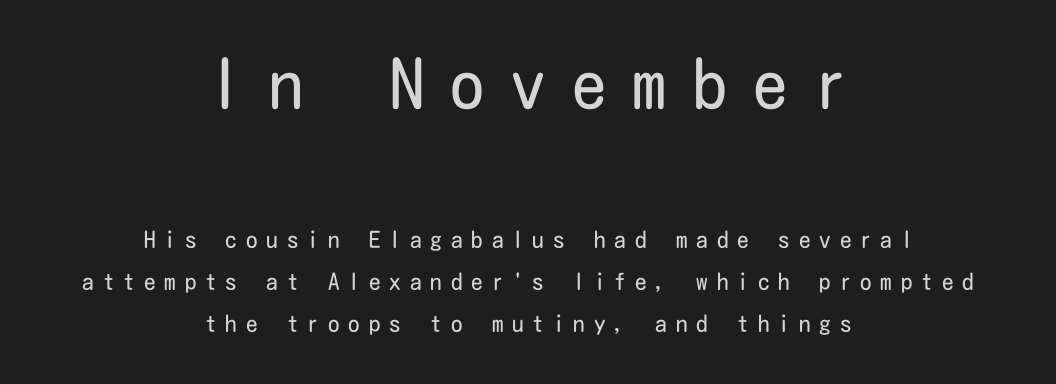
Q: Is the text bold? A: No.
Q: Is the text italic (slanted)? A: No, it is upright.
Q: Is the typeface a serif or a sans-serif typeface? A: Sans-serif.
Q: Is the text underlined? A: No.
Q: How is the paragraph aligned? A: Centered.
Q: Is the spacing between letters normal or unusually wide? A: Unusually wide.
Q: Which block of text is set in a larger size, the first (top) or the second (bottom)? A: The first (top) one.
Q: Width (condensed, normal, or wide)? A: Condensed.
Q: Stroke contrast? A: Low.
Q: x-height? A: Medium.
